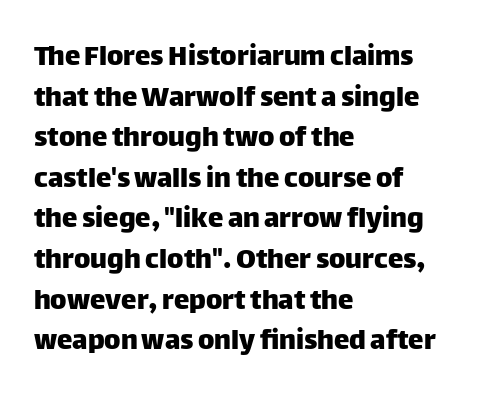
The image shows 31 px sans-serif type, upright; set left-aligned, normal line spacing (1.31x), normal letter spacing, not underlined; low stroke contrast and a large x-height.
